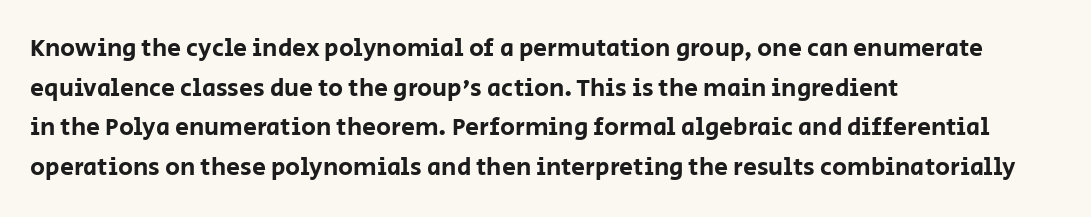
The image shows 25 px text type, upright; set left-aligned, normal line spacing (1.59x), normal letter spacing, not underlined.
